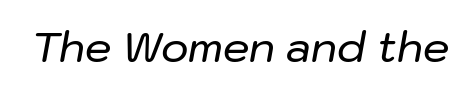
The image shows 42 px text type, italic (leaning right); set normal letter spacing, not underlined; low stroke contrast and a medium x-height.
